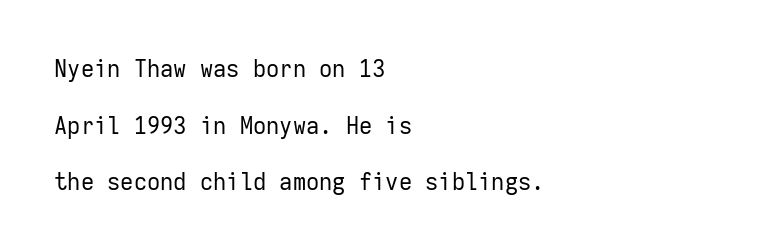
{"italic": "no", "bold": "no", "underline": "no", "align": "left", "line_spacing": "loose", "line_spacing_ratio": 2.46, "letter_spacing": "normal", "letter_spacing_em": 0.0, "glyph_px": 23}
